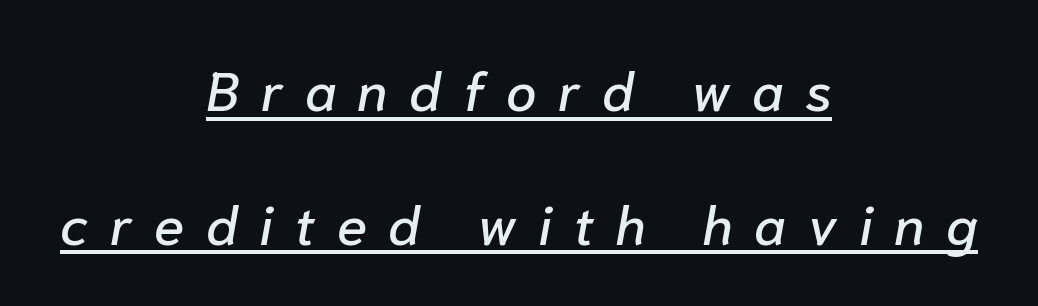
{"italic": "yes", "lean": "right", "slant_degrees": 10, "width": "normal", "stroke_contrast": "low", "x_height": "medium", "monospaced": "no", "underline": "yes", "align": "center", "line_spacing": "loose", "line_spacing_ratio": 2.43, "letter_spacing": "wide", "letter_spacing_em": 0.39, "glyph_px": 55}
